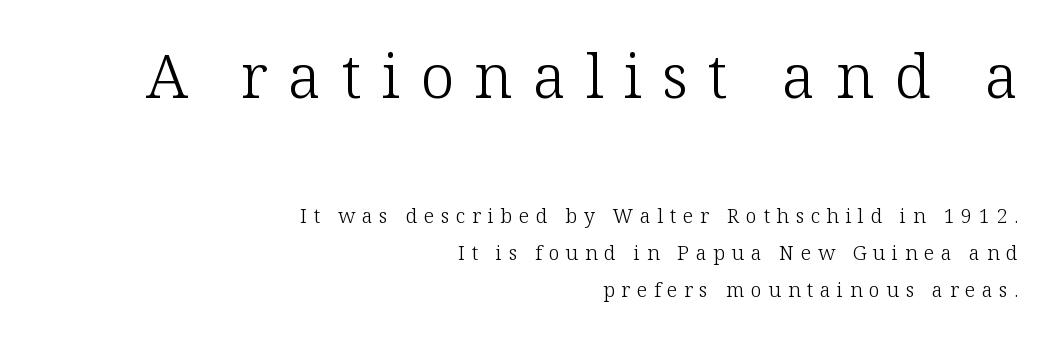
Q: Is the text bold? A: No.
Q: Is the text italic (slanted)? A: No, it is upright.
Q: Is the typeface a serif or a sans-serif typeface? A: Serif.
Q: Is the text underlined? A: No.
Q: How is the paragraph aligned? A: Right-aligned.
Q: Is the spacing between letters normal or unusually wide? A: Unusually wide.
Q: Which block of text is set in a larger size, the first (top) or the second (bottom)? A: The first (top) one.
Q: Width (condensed, normal, or wide)? A: Normal.
Q: Stroke contrast? A: Low.
Q: x-height? A: Medium.
Q: Monospaced? A: No.
